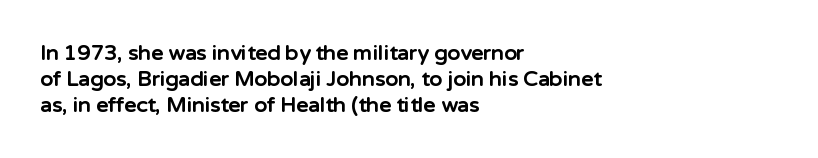
Q: Is the text bold? A: Yes.
Q: Is the text italic (slanted)? A: No, it is upright.
Q: Is the text underlined? A: No.
Q: How is the paragraph aligned? A: Left-aligned.
Q: Is the spacing between letters normal or unusually wide? A: Normal.
